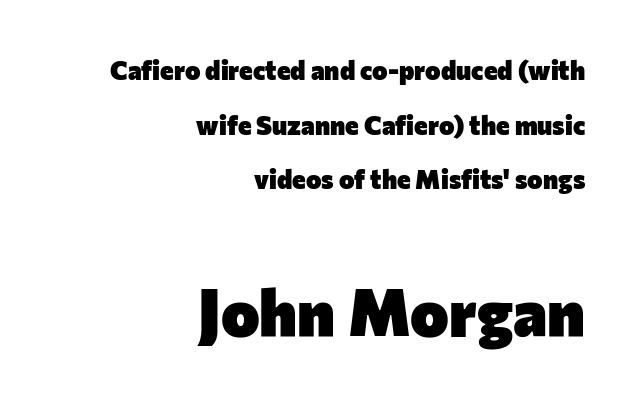
The image shows 65 px heavy sans-serif type, upright; set right-aligned, loose line spacing (2.1x), normal letter spacing, not underlined; the second (bottom) block is 2.5x larger; low stroke contrast and a medium x-height.
